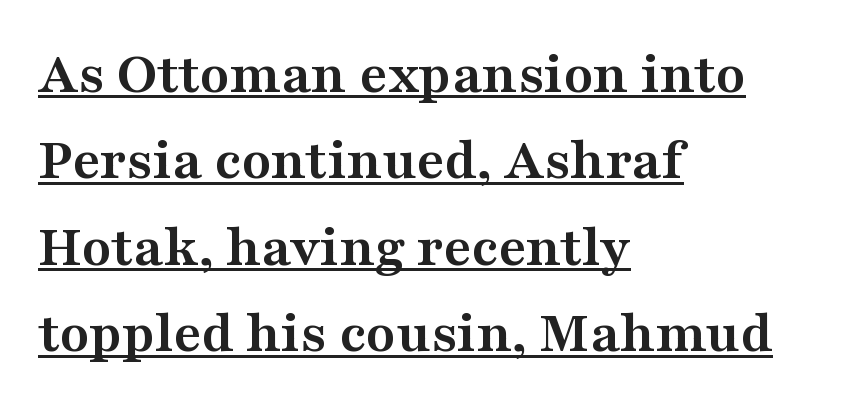
The image shows 60 px semibold, wide serif type, upright; set left-aligned, normal line spacing (1.44x), normal letter spacing, underlined; medium stroke contrast and a medium x-height.
